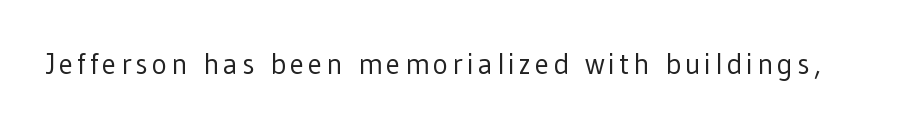
Q: Is the text bold? A: No.
Q: Is the text italic (slanted)? A: No, it is upright.
Q: Is the typeface a serif or a sans-serif typeface? A: Sans-serif.
Q: Is the text underlined? A: No.
Q: Width (condensed, normal, or wide)? A: Normal.
Q: Stroke contrast? A: Low.
Q: x-height? A: Medium.
Q: Monospaced? A: No.
